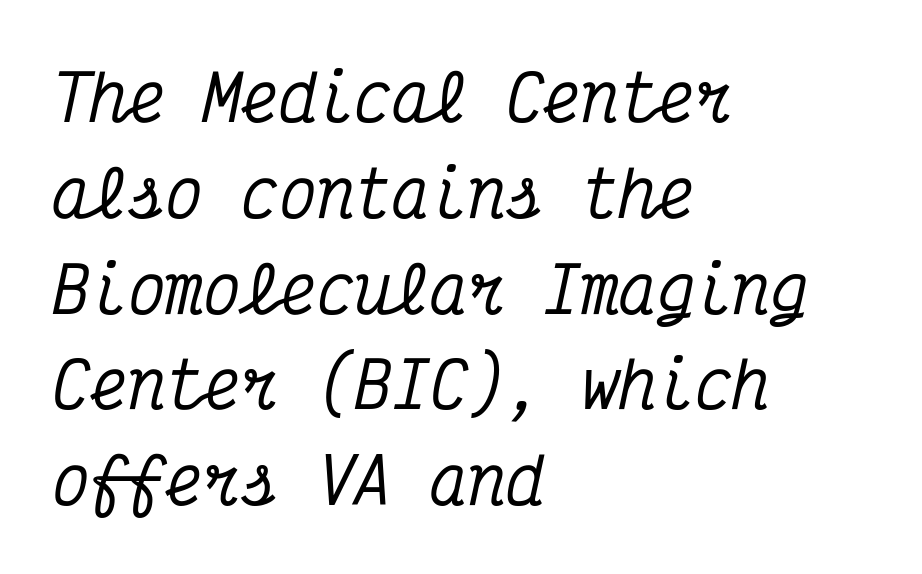
Q: Is the text italic (slanted)? A: Yes, it leans right by about 12 degrees.
Q: Is the typeface a serif or a sans-serif typeface? A: Serif.
Q: Is the text underlined? A: No.
Q: How is the paragraph aligned? A: Left-aligned.
Q: Is the spacing between letters normal or unusually wide? A: Normal.
Q: Is the spacing between lines tight, normal or loose? A: Normal.
Q: Width (condensed, normal, or wide)? A: Condensed.
Q: Stroke contrast? A: Medium.
Q: x-height? A: Medium.
Q: Monospaced? A: Yes.
